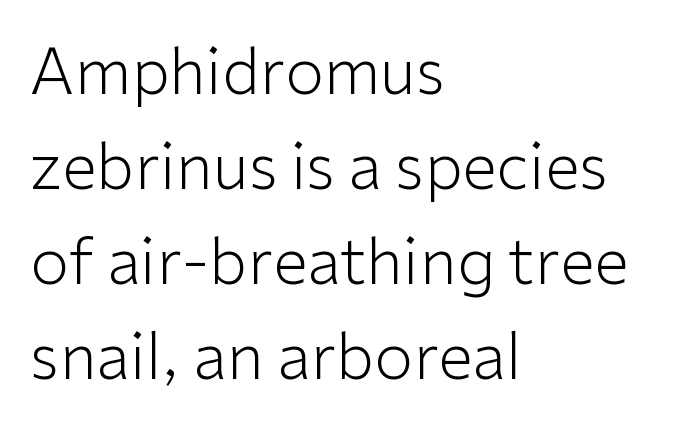
{"serif": "no", "italic": "no", "bold": "no", "weight": "light", "width": "normal", "stroke_contrast": "low", "x_height": "medium", "monospaced": "no", "underline": "no", "align": "left", "line_spacing": "normal", "line_spacing_ratio": 1.51, "letter_spacing": "normal", "letter_spacing_em": 0.0, "glyph_px": 63}
